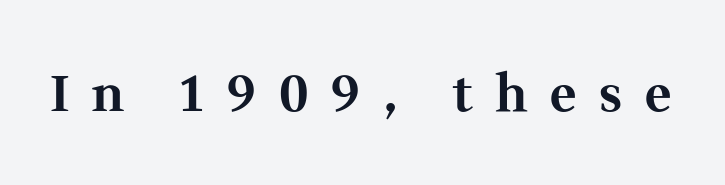
{"serif": "yes", "italic": "no", "bold": "yes", "weight": "bold", "width": "normal", "stroke_contrast": "medium", "x_height": "medium", "monospaced": "no", "underline": "no", "letter_spacing": "wide", "letter_spacing_em": 0.46, "glyph_px": 50}
